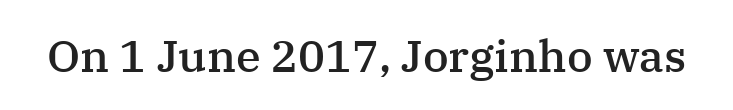
Letterform terminals end in serifs throughout the passage. Look at the tracking — it's just the regular setting, nothing added. As a designer I'd log this as weight 600, semibold. Notice how the stems are strictly vertical — no italics here. Do the characters align in a grid? No, the font is proportional.
